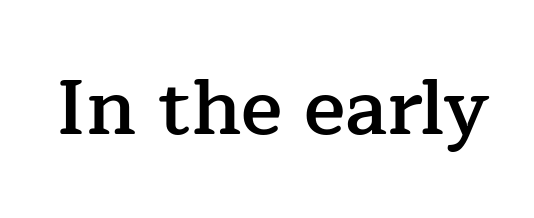
The image shows 77 px semibold serif type, upright; set normal letter spacing, not underlined; low stroke contrast and a medium x-height.
